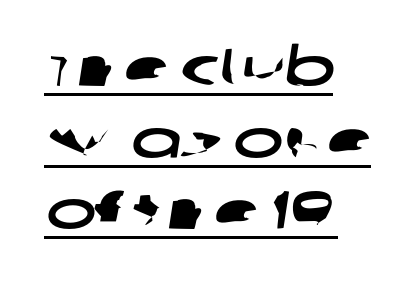
The image shows 53 px wide sans-serif type; set left-aligned, normal line spacing (1.35x), normal letter spacing, underlined; low stroke contrast and a large x-height.
